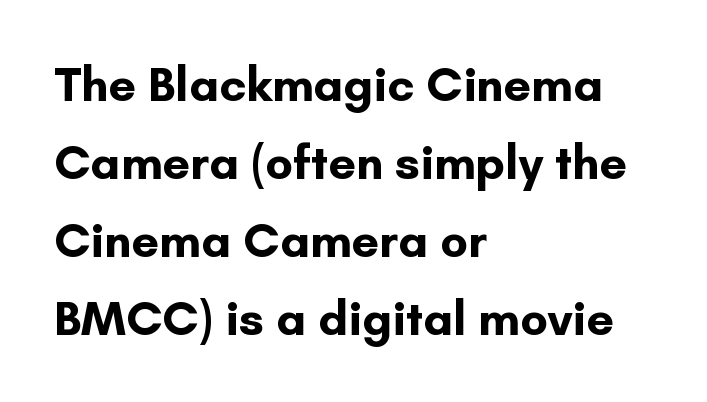
{"serif": "no", "italic": "no", "bold": "yes", "weight": "bold", "width": "normal", "stroke_contrast": "low", "x_height": "small", "monospaced": "no", "underline": "no", "align": "left", "line_spacing": "normal", "line_spacing_ratio": 1.59, "letter_spacing": "normal", "letter_spacing_em": 0.0, "glyph_px": 49}
